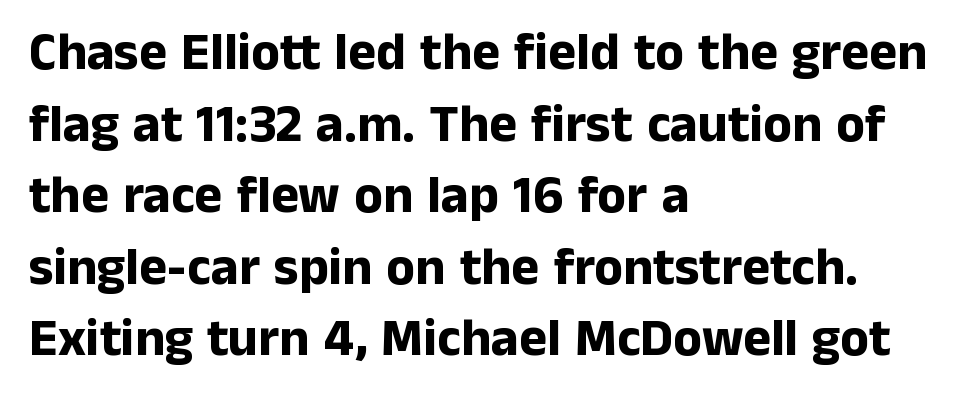
The image shows 53 px bold sans-serif type, upright; set left-aligned, normal line spacing (1.35x), normal letter spacing, not underlined; low stroke contrast and a medium x-height.
